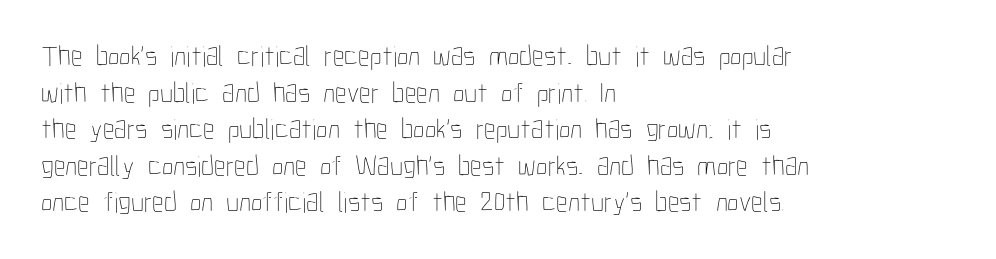
Q: Is the text bold? A: No.
Q: Is the text italic (slanted)? A: No, it is upright.
Q: Is the text underlined? A: No.
Q: How is the paragraph aligned? A: Left-aligned.
Q: Is the spacing between letters normal or unusually wide? A: Normal.
Q: Is the spacing between lines tight, normal or loose? A: Normal.
Q: Width (condensed, normal, or wide)? A: Condensed.
Q: Stroke contrast? A: Low.
Q: x-height? A: Medium.
Q: Monospaced? A: No.
